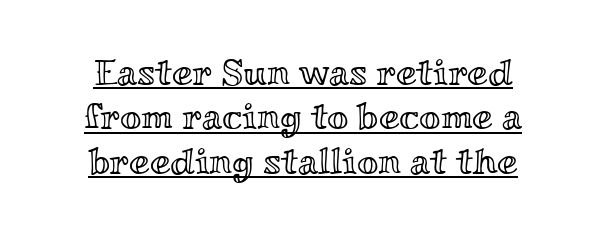
{"italic": "no", "width": "wide", "x_height": "small", "monospaced": "no", "underline": "yes", "align": "center", "line_spacing_ratio": 1.2, "letter_spacing": "normal", "letter_spacing_em": 0.0, "glyph_px": 37}
